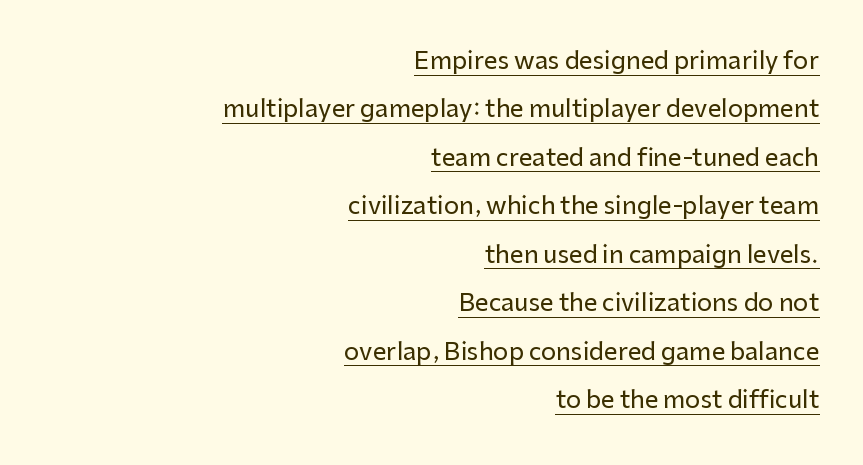
The image shows 24 px text type, upright; set right-aligned, loose line spacing (2.02x), normal letter spacing, underlined.
